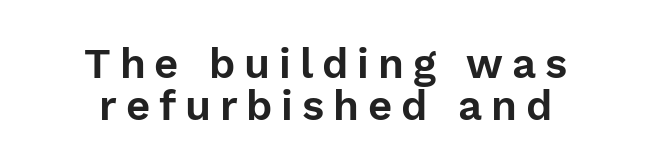
{"serif": "no", "italic": "no", "width": "normal", "stroke_contrast": "low", "x_height": "medium", "monospaced": "no", "underline": "no", "align": "center", "line_spacing": "tight", "line_spacing_ratio": 1.01, "letter_spacing": "wide", "letter_spacing_em": 0.21, "glyph_px": 42}
